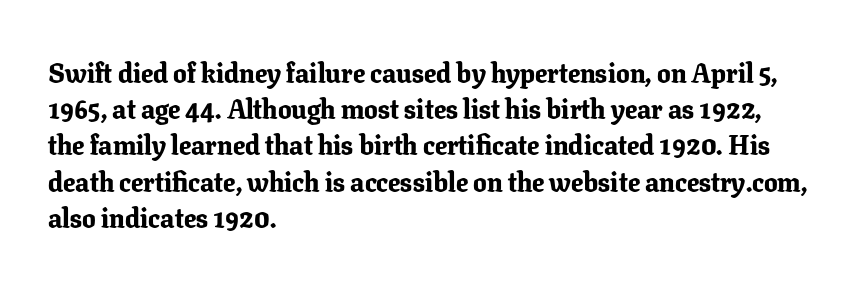
Q: Is the text bold? A: Yes.
Q: Is the text italic (slanted)? A: No, it is upright.
Q: Is the text underlined? A: No.
Q: How is the paragraph aligned? A: Left-aligned.
Q: Is the spacing between letters normal or unusually wide? A: Normal.
Q: Is the spacing between lines tight, normal or loose? A: Normal.
